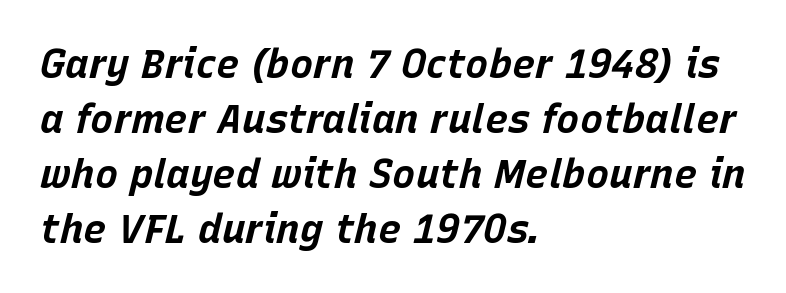
Leading matches the norm, producing a regular column. The axis of the letterforms is tilted away from vertical. Glance below the letters and you will spot only blank space. Looks like regular typesetting: each glyph gets only the width it needs.
